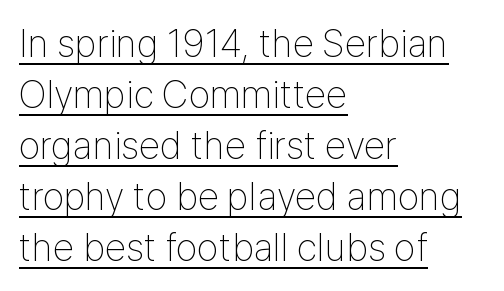
Q: Is the text bold? A: No.
Q: Is the text italic (slanted)? A: No, it is upright.
Q: Is the typeface a serif or a sans-serif typeface? A: Sans-serif.
Q: Is the text underlined? A: Yes.
Q: How is the paragraph aligned? A: Left-aligned.
Q: Is the spacing between letters normal or unusually wide? A: Normal.
Q: Is the spacing between lines tight, normal or loose? A: Normal.
Q: Width (condensed, normal, or wide)? A: Condensed.
Q: Stroke contrast? A: Low.
Q: x-height? A: Medium.
Q: Monospaced? A: No.
